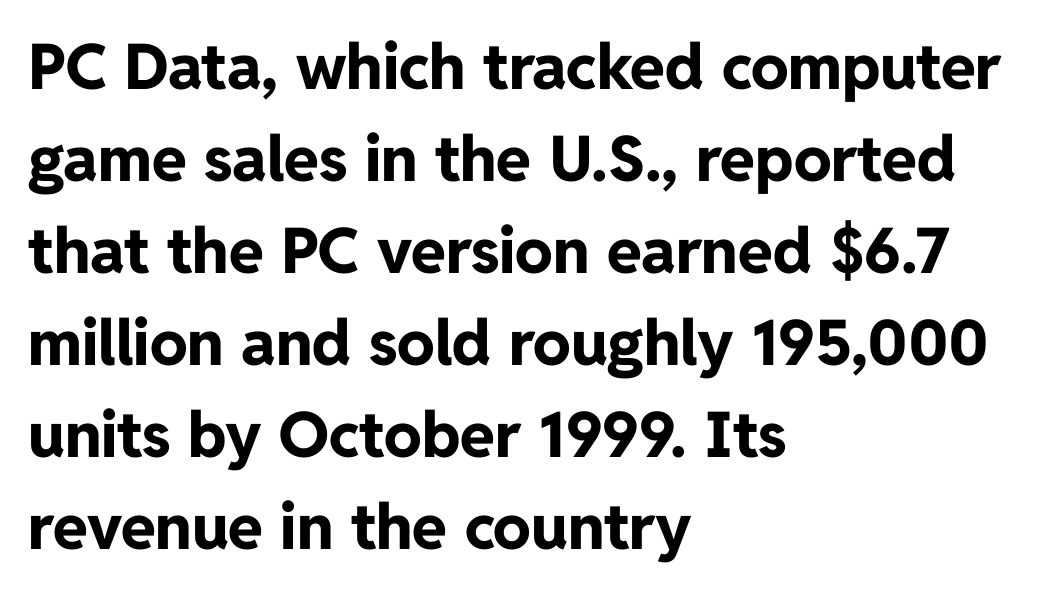
The letters sit at their default tracking, neither squeezed nor spread. One glance says typical: line gaps are just what's usual. The rendering uses a bold face; every stroke is thick and dark. Do the characters align in a grid? No, the font is proportional. The lines are quadded left.
